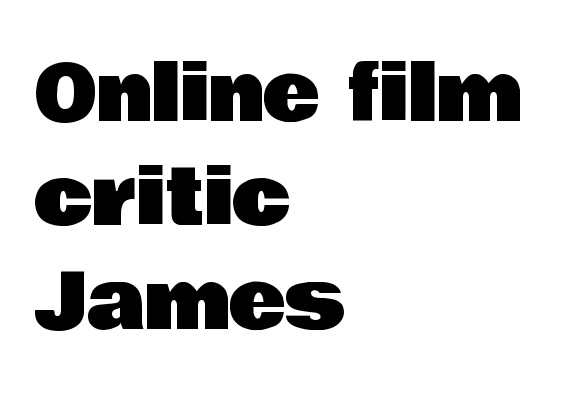
Q: Is the text italic (slanted)? A: No, it is upright.
Q: Is the typeface a serif or a sans-serif typeface? A: Sans-serif.
Q: Is the text underlined? A: No.
Q: How is the paragraph aligned? A: Left-aligned.
Q: Is the spacing between letters normal or unusually wide? A: Normal.
Q: Is the spacing between lines tight, normal or loose? A: Normal.
Q: Width (condensed, normal, or wide)? A: Normal.
Q: Stroke contrast? A: Low.
Q: x-height? A: Large.
Q: Monospaced? A: No.
